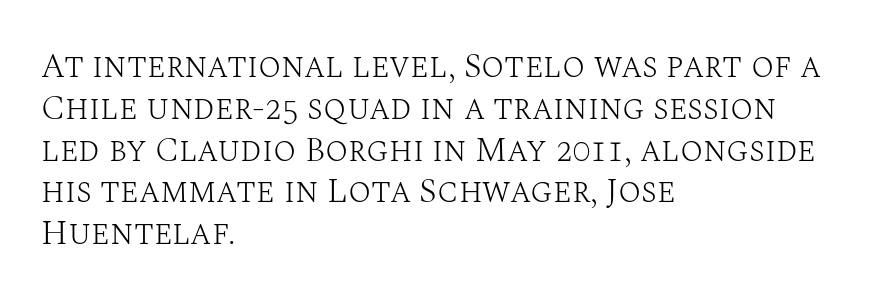
The image shows 34 px light serif type, upright; set left-aligned, line spacing 1.23x, normal letter spacing, not underlined; medium stroke contrast and a large x-height.
